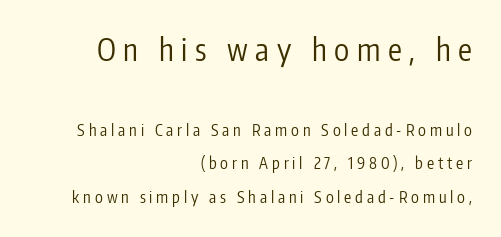
{"serif": "no", "italic": "no", "bold": "no", "weight": "regular", "width": "condensed", "stroke_contrast": "low", "x_height": "medium", "monospaced": "no", "underline": "no", "align": "right", "line_spacing": "loose", "line_spacing_ratio": 2.1, "letter_spacing": "wide", "letter_spacing_em": 0.24, "larger_block": "first", "size_ratio": 1.94, "glyph_px": 31}
